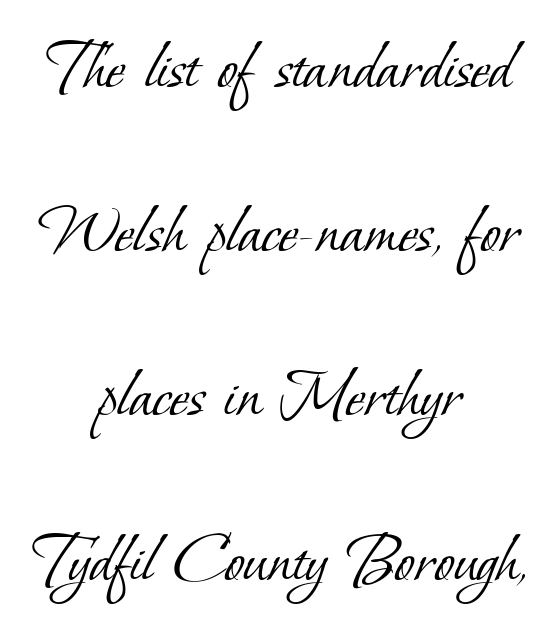
The image shows 73 px light serif type; set centered, loose line spacing (2.25x), normal letter spacing, not underlined; low stroke contrast and a small x-height.
